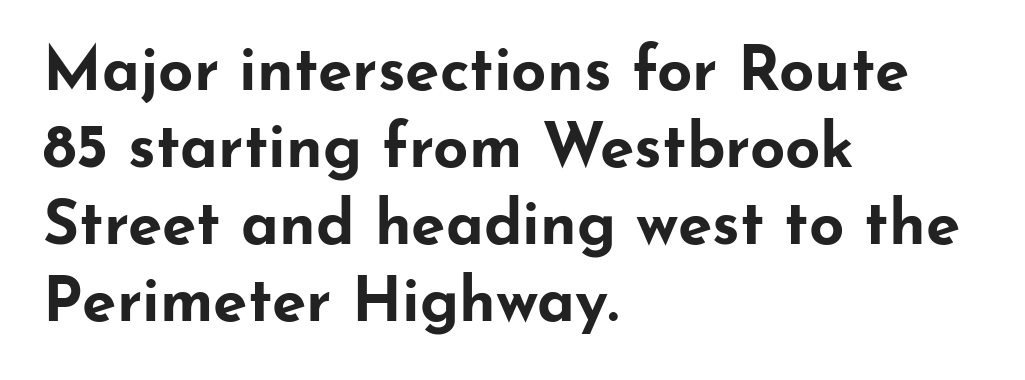
Q: Is the text bold? A: Yes.
Q: Is the text italic (slanted)? A: No, it is upright.
Q: Is the typeface a serif or a sans-serif typeface? A: Sans-serif.
Q: Is the text underlined? A: No.
Q: How is the paragraph aligned? A: Left-aligned.
Q: Is the spacing between letters normal or unusually wide? A: Normal.
Q: Width (condensed, normal, or wide)? A: Wide.
Q: Stroke contrast? A: Low.
Q: x-height? A: Small.
Q: Monospaced? A: No.
